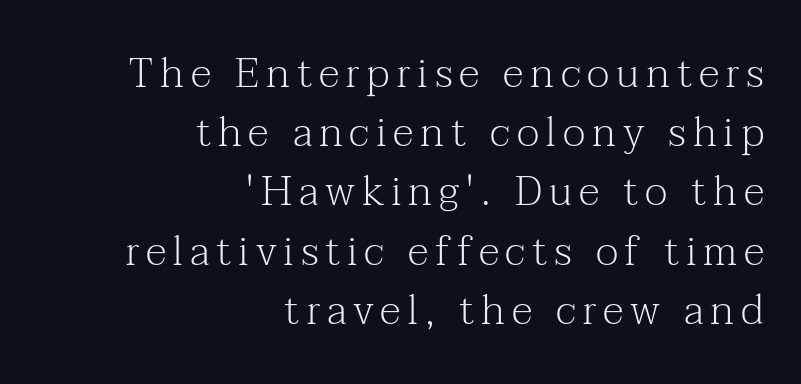
Q: Is the text bold? A: No.
Q: Is the text italic (slanted)? A: No, it is upright.
Q: Is the typeface a serif or a sans-serif typeface? A: Serif.
Q: Is the text underlined? A: No.
Q: How is the paragraph aligned? A: Right-aligned.
Q: Is the spacing between lines tight, normal or loose? A: Normal.
Q: Width (condensed, normal, or wide)? A: Normal.
Q: Stroke contrast? A: Medium.
Q: x-height? A: Medium.
Q: Monospaced? A: No.
